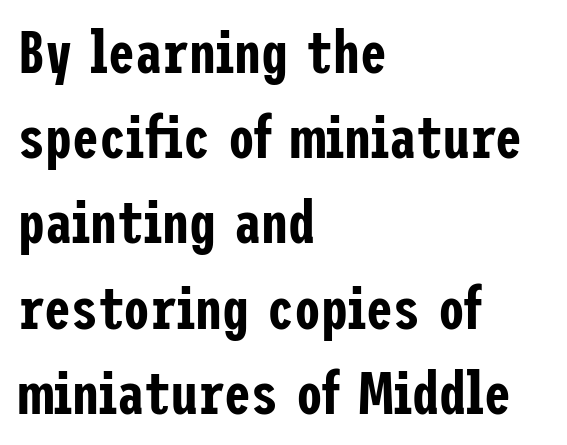
{"serif": "no", "italic": "no", "width": "condensed", "stroke_contrast": "low", "x_height": "medium", "underline": "no", "align": "left", "line_spacing": "normal", "line_spacing_ratio": 1.42, "letter_spacing": "normal", "letter_spacing_em": 0.0, "glyph_px": 60}
